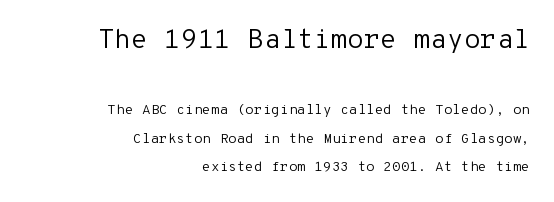
The passage shown stacks its lines with a broad gap. Horizontally, the lines are justified to the trailing edge only. Note: larger setting up top, smaller setting below. The face looks like a standard text weight, possibly lighter. Look at the tracking — it's just the regular setting, nothing added.
